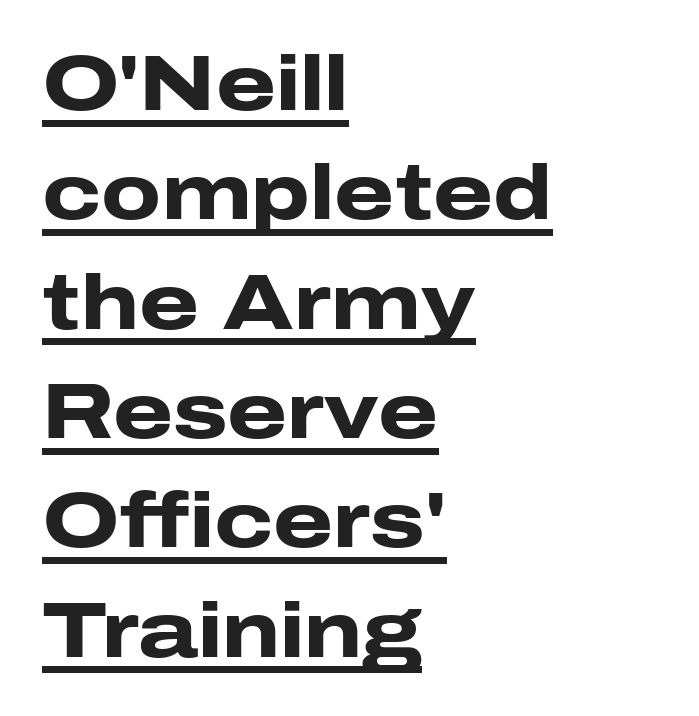
The image shows 77 px heavy, wide sans-serif type, upright; set left-aligned, normal line spacing (1.42x), normal letter spacing, underlined; low stroke contrast and a medium x-height.
